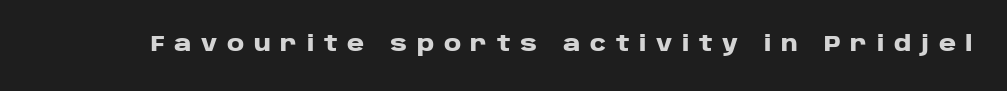
{"italic": "no", "bold": "yes", "underline": "no", "letter_spacing": "wide", "letter_spacing_em": 0.46, "glyph_px": 21}
